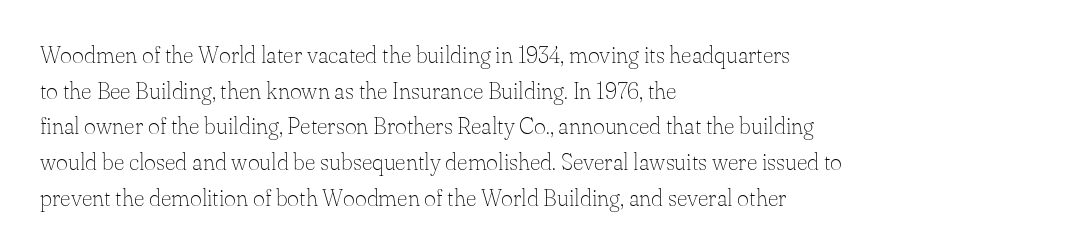
The image shows 23 px text type, upright; set left-aligned, normal line spacing (1.55x), normal letter spacing, not underlined.
